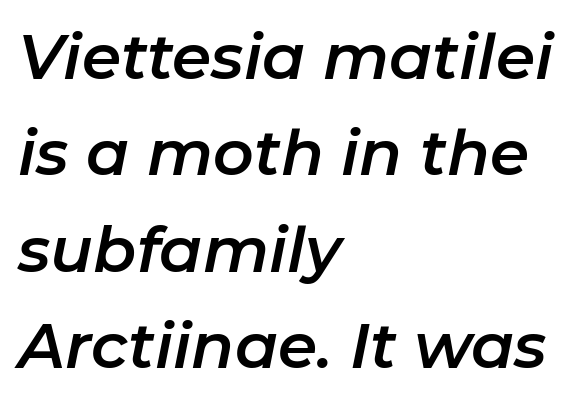
The rag falls on the right side of this text block. Compared with ordinary roman type, these characters are visibly tilted. Does the leading feel generous? No, just average. Clear beneath every line of the passage. Note the varied advance widths — an 'i' is clearly narrower than an 'm'. In terms of letterspacing, this is plain default setting.
